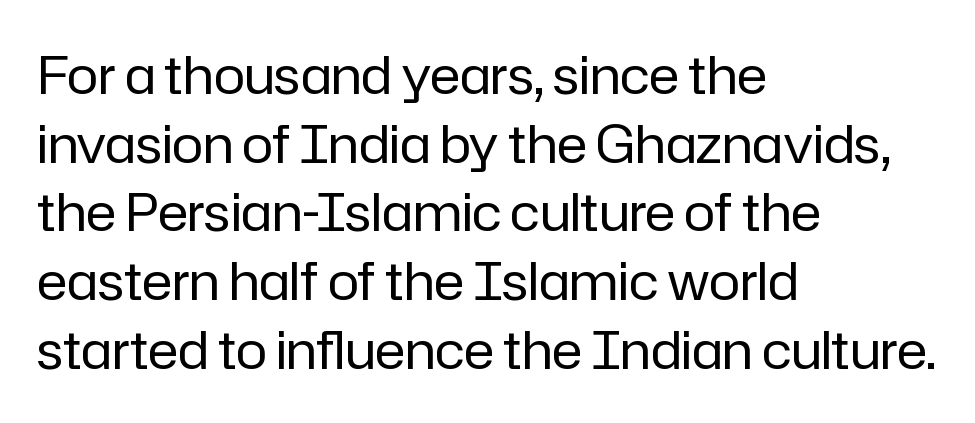
The lettering holds an erect, upright posture throughout. These lines keep a tight, regular rhythm from letter to letter. Lines of text with bare space underneath. Does the copy run flush right? No — it runs flush left. Bold? No — there's no thickening of the strokes. You could not count columns in this text — the font is proportionally spaced.
